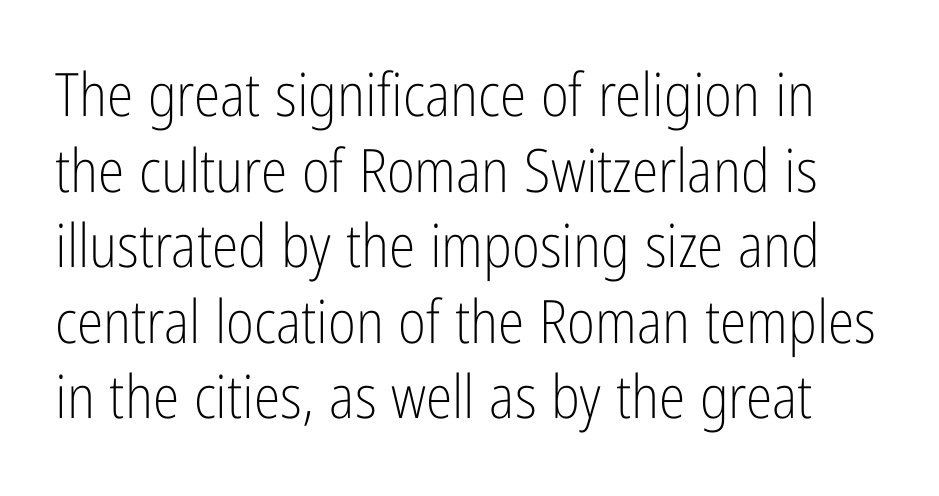
Q: Is the text bold? A: No.
Q: Is the text italic (slanted)? A: No, it is upright.
Q: Is the typeface a serif or a sans-serif typeface? A: Sans-serif.
Q: Is the text underlined? A: No.
Q: Is the spacing between letters normal or unusually wide? A: Normal.
Q: Is the spacing between lines tight, normal or loose? A: Normal.
Q: Width (condensed, normal, or wide)? A: Condensed.
Q: Stroke contrast? A: Low.
Q: x-height? A: Medium.
Q: Monospaced? A: No.
